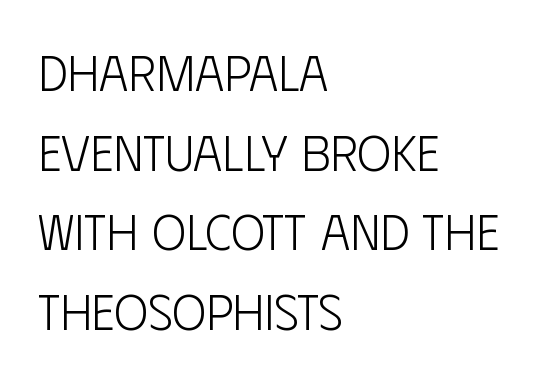
Q: Is the text bold? A: No.
Q: Is the text italic (slanted)? A: No, it is upright.
Q: Is the typeface a serif or a sans-serif typeface? A: Sans-serif.
Q: Is the text underlined? A: No.
Q: How is the paragraph aligned? A: Left-aligned.
Q: Is the spacing between letters normal or unusually wide? A: Normal.
Q: Is the spacing between lines tight, normal or loose? A: Normal.
Q: Width (condensed, normal, or wide)? A: Condensed.
Q: Stroke contrast? A: Low.
Q: x-height? A: Large.
Q: Monospaced? A: No.
